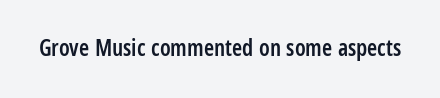
{"italic": "no", "bold": "semi", "underline": "no", "letter_spacing": "normal", "letter_spacing_em": 0.0, "glyph_px": 23}
